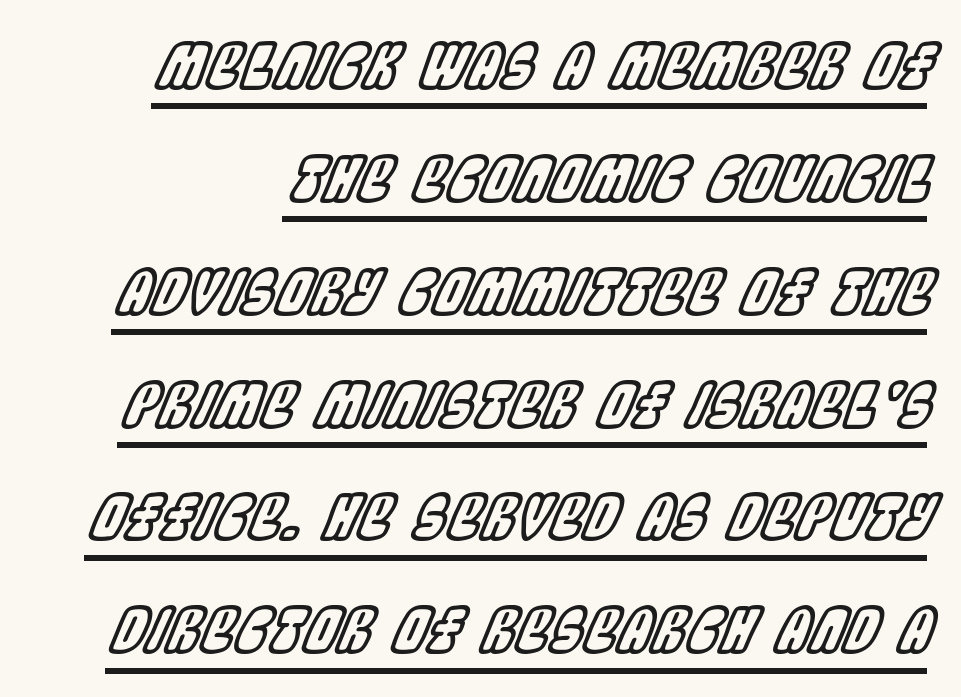
The image shows 61 px condensed type, italic (leaning right); set line spacing 1.85x, normal letter spacing, underlined; a large x-height.
